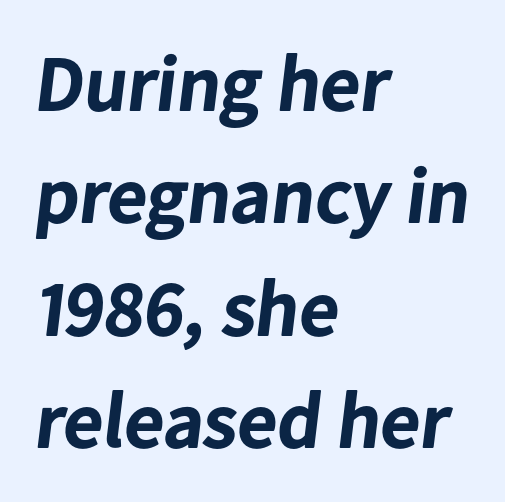
The image shows 78 px bold sans-serif type; set left-aligned, normal line spacing (1.44x), normal letter spacing, not underlined; low stroke contrast and a medium x-height.
